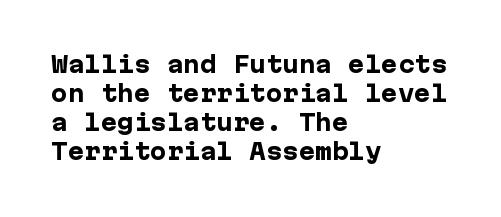
The image shows 22 px bold type, upright; set left-aligned, normal line spacing (1.32x), normal letter spacing, not underlined.
